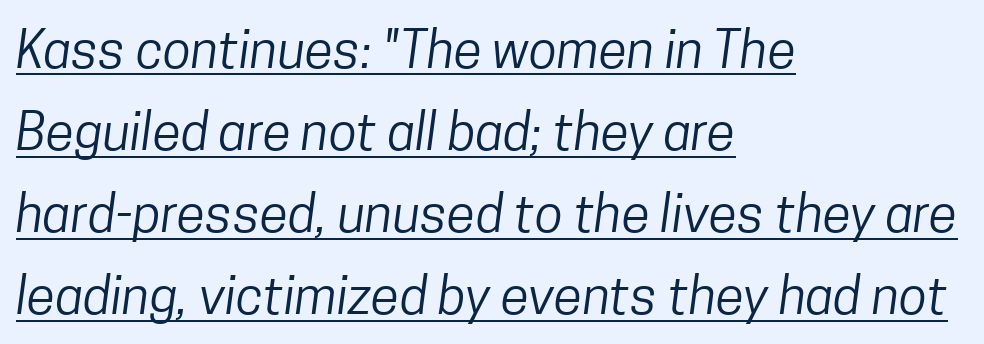
Letters have the restrained weight of plain body copy at most. What decoration does the sample have? An underline. Each letter keeps its own natural width here, so spacing adapts to shape. Reading down the block, your eye returns to a fixed left position each line.
